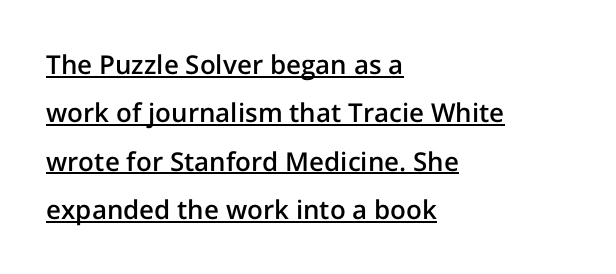
As a designer I'd log this as weight 600, semibold. You can tell it's not italic because the verticals are truly vertical. Short note: letters normally spaced. The paragraph shown leans on its left margin.
